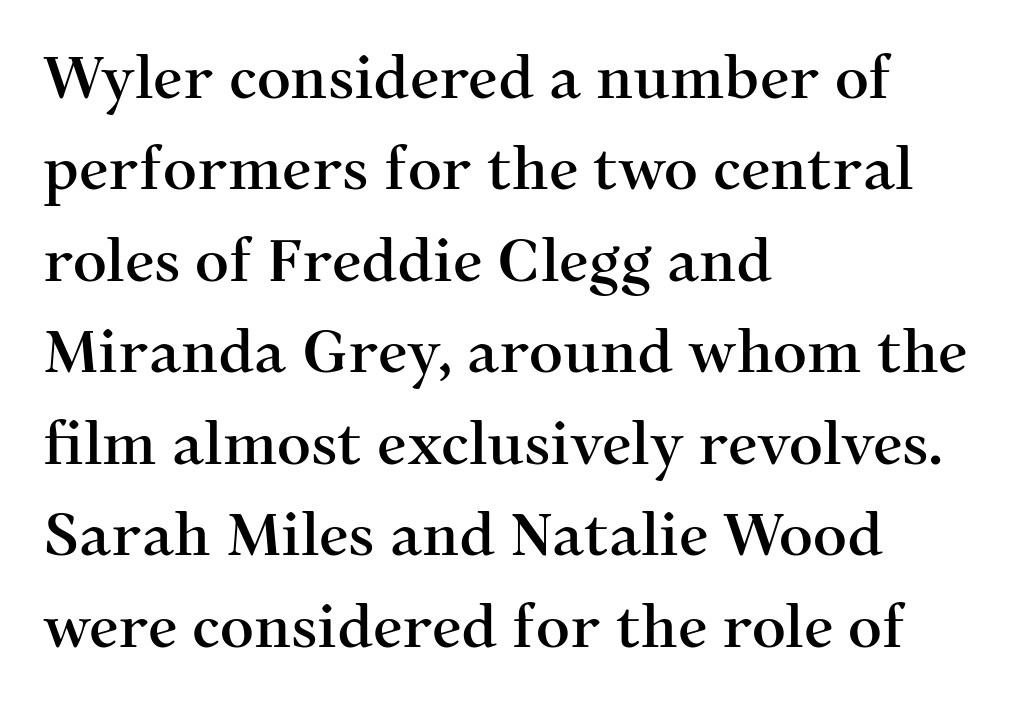
{"serif": "yes", "italic": "no", "width": "normal", "stroke_contrast": "medium", "x_height": "medium", "monospaced": "no", "underline": "no", "align": "left", "line_spacing": "normal", "line_spacing_ratio": 1.55, "letter_spacing": "normal", "letter_spacing_em": 0.0, "glyph_px": 59}
